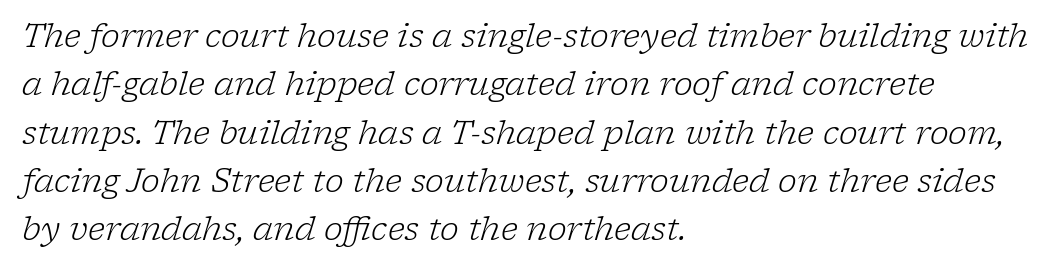
Unbolded letterforms with no extra heft. Check under the words: just untouched page. A normal amount of white space separates one row of letters from the next. A typesetter would label this face a serif.
